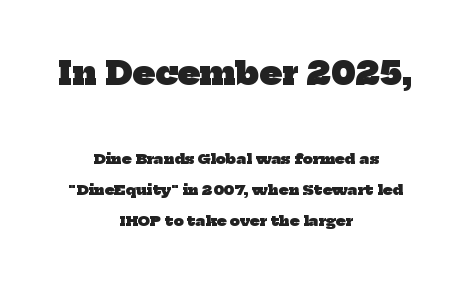
Character widths vary here, with narrow letters taking less room than wide ones. Each letter's strokes conclude with small projecting serifs. Visually the block forms a symmetrical silhouette, jagged on both flanks. The space between consecutive lines is lavish. What weight is shown? A full bold with thick strokes. Here the first block reads like a headline and the second like body copy.
